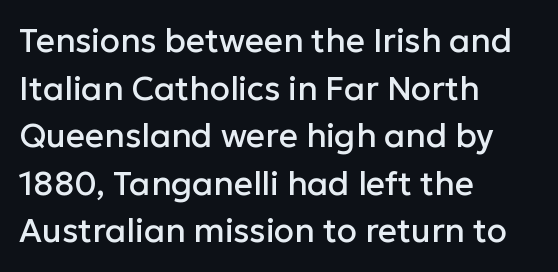
{"serif": "no", "italic": "no", "width": "normal", "stroke_contrast": "low", "x_height": "medium", "monospaced": "no", "underline": "no", "align": "left", "line_spacing": "normal", "line_spacing_ratio": 1.44, "letter_spacing": "normal", "letter_spacing_em": 0.0, "glyph_px": 33}
